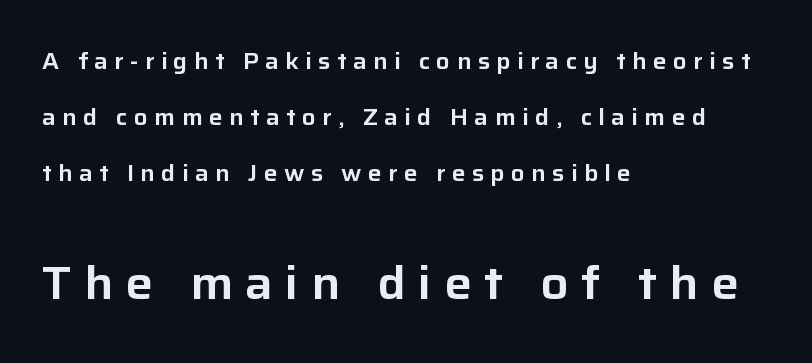
{"serif": "no", "italic": "no", "width": "normal", "stroke_contrast": "low", "x_height": "medium", "monospaced": "no", "underline": "no", "align": "left", "line_spacing": "loose", "line_spacing_ratio": 2.43, "letter_spacing": "wide", "letter_spacing_em": 0.27, "larger_block": "second", "size_ratio": 2.0, "glyph_px": 46}
